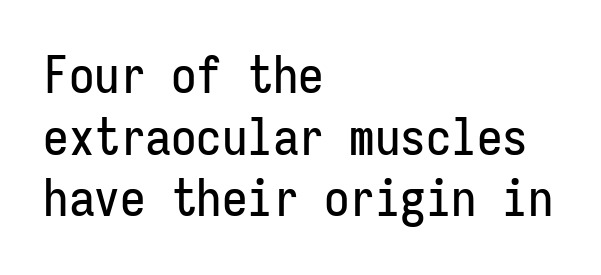
The image shows 51 px condensed sans-serif type, upright, monospaced; set left-aligned, line spacing 1.21x, normal letter spacing, not underlined; low stroke contrast and a medium x-height.
